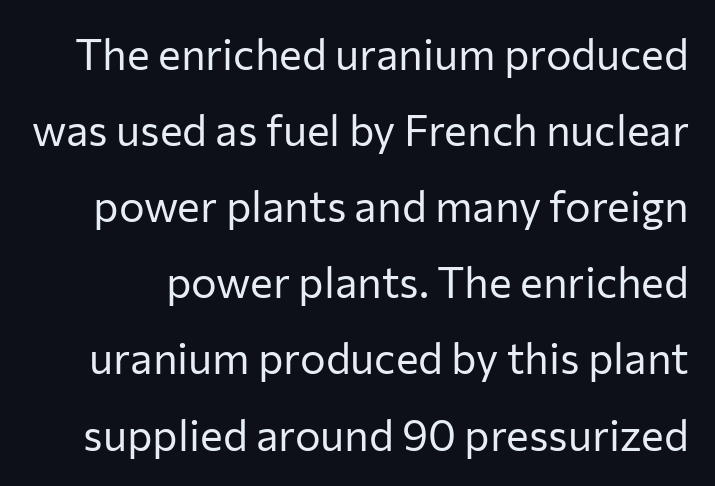
Character widths vary here, with narrow letters taking less room than wide ones. The words here are not underlined. Each letter's strokes conclude bluntly, with no projecting serifs. Weight class: somewhere from thin through regular. The specimen reads as upright at a glance.
